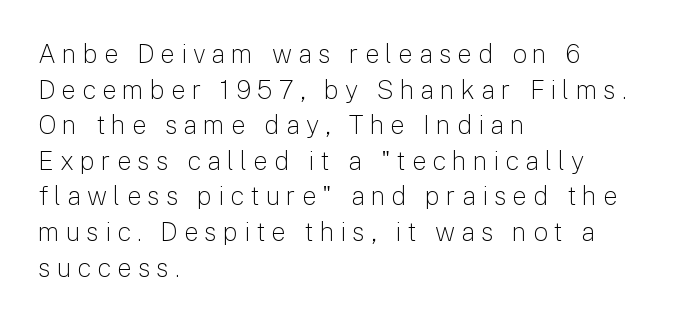
Q: Is the text bold? A: No.
Q: Is the text italic (slanted)? A: No, it is upright.
Q: Is the text underlined? A: No.
Q: How is the paragraph aligned? A: Left-aligned.
Q: Is the spacing between letters normal or unusually wide? A: Unusually wide.
Q: Is the spacing between lines tight, normal or loose? A: Normal.
